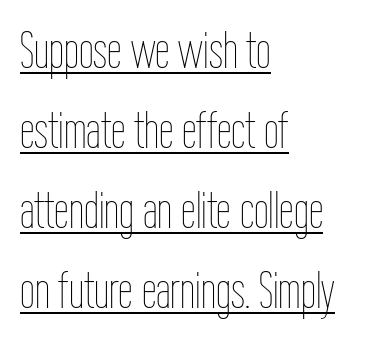
{"italic": "no", "bold": "no", "weight": "thin", "width": "condensed", "stroke_contrast": "low", "x_height": "medium", "monospaced": "no", "underline": "yes", "align": "left", "line_spacing": "normal", "line_spacing_ratio": 1.51, "letter_spacing": "normal", "letter_spacing_em": 0.0, "glyph_px": 53}
